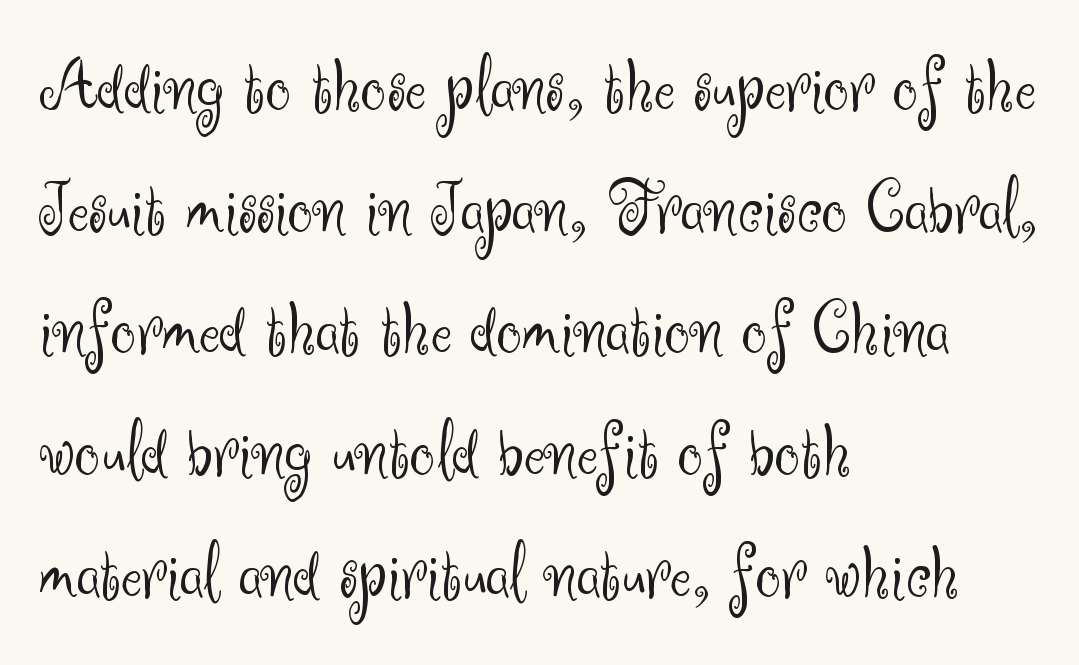
Q: Is the text bold? A: No.
Q: Is the text italic (slanted)? A: No, it is upright.
Q: Is the typeface a serif or a sans-serif typeface? A: Sans-serif.
Q: Is the text underlined? A: No.
Q: How is the paragraph aligned? A: Left-aligned.
Q: Is the spacing between letters normal or unusually wide? A: Normal.
Q: Is the spacing between lines tight, normal or loose? A: Normal.
Q: Width (condensed, normal, or wide)? A: Normal.
Q: Stroke contrast? A: Medium.
Q: x-height? A: Small.
Q: Monospaced? A: No.
